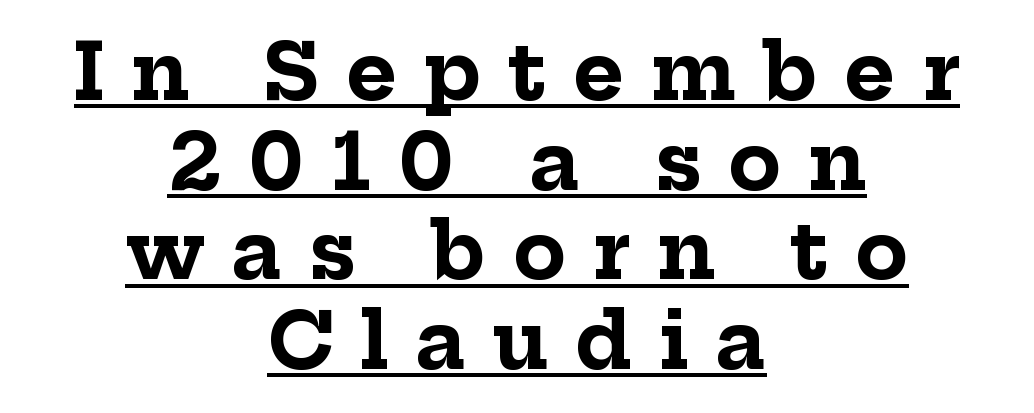
{"serif": "yes", "italic": "no", "bold": "yes", "weight": "bold", "width": "normal", "stroke_contrast": "low", "x_height": "medium", "monospaced": "no", "underline": "yes", "align": "center", "line_spacing": "tight", "line_spacing_ratio": 1.15, "letter_spacing": "wide", "letter_spacing_em": 0.34, "glyph_px": 78}
